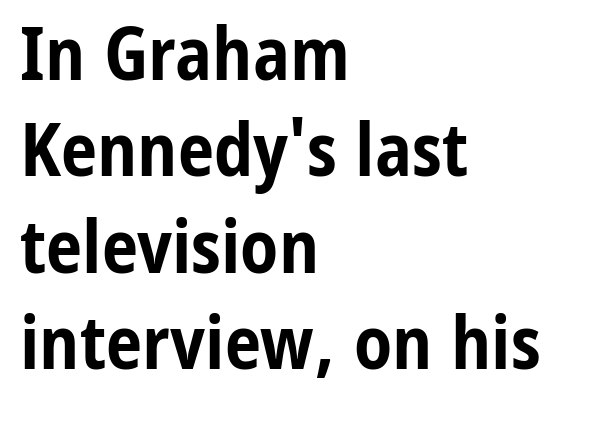
Q: Is the text bold? A: Yes.
Q: Is the text italic (slanted)? A: No, it is upright.
Q: Is the typeface a serif or a sans-serif typeface? A: Sans-serif.
Q: Is the text underlined? A: No.
Q: How is the paragraph aligned? A: Left-aligned.
Q: Is the spacing between letters normal or unusually wide? A: Normal.
Q: Is the spacing between lines tight, normal or loose? A: Normal.
Q: Width (condensed, normal, or wide)? A: Condensed.
Q: Stroke contrast? A: Low.
Q: x-height? A: Medium.
Q: Monospaced? A: No.
